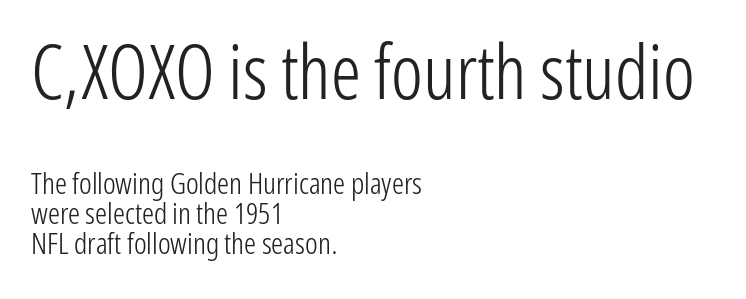
The image shows 75 px light, condensed sans-serif type, upright; set left-aligned, tight line spacing (1.01x), normal letter spacing, not underlined; the first (top) block is 2.5x larger; low stroke contrast and a medium x-height.
